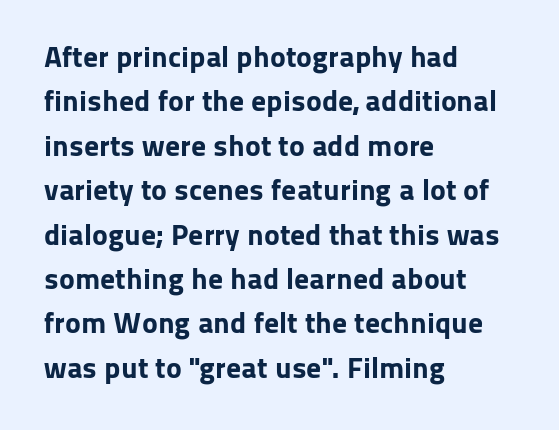
The image shows 30 px bold sans-serif type, upright; set left-aligned, normal line spacing (1.48x), normal letter spacing, not underlined; low stroke contrast and a medium x-height.
